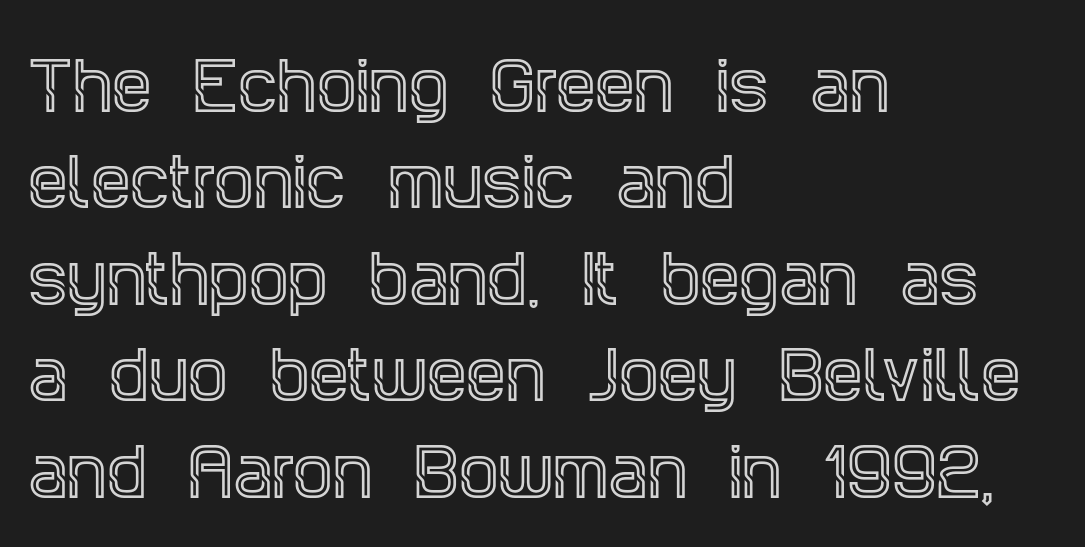
{"serif": "yes", "italic": "no", "width": "condensed", "x_height": "large", "monospaced": "no", "underline": "no", "align": "left", "line_spacing": "normal", "line_spacing_ratio": 1.53, "letter_spacing": "normal", "letter_spacing_em": 0.0, "glyph_px": 63}
